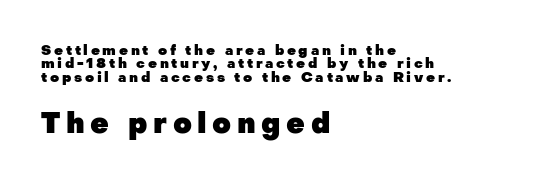
{"serif": "no", "italic": "no", "bold": "yes", "weight": "heavy", "width": "normal", "stroke_contrast": "low", "x_height": "medium", "monospaced": "no", "underline": "no", "align": "left", "line_spacing": "tight", "line_spacing_ratio": 0.96, "larger_block": "second", "size_ratio": 2.07, "glyph_px": 29}
